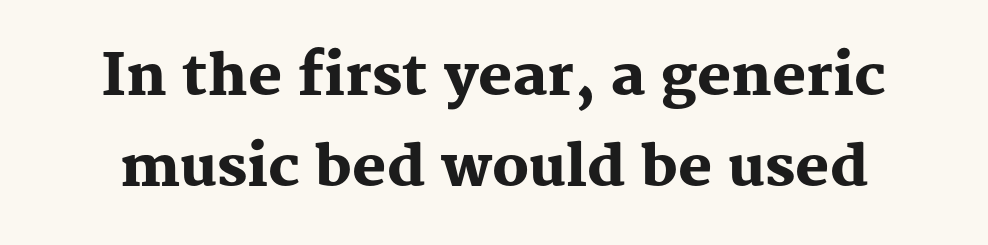
In terms of letterspacing, this is plain default setting. The letters stand upright; this is a roman face. This sample has the flowing, uneven cadence of proportional lettering. Reading down the column, the eye jumps a familiar distance to each next line.
